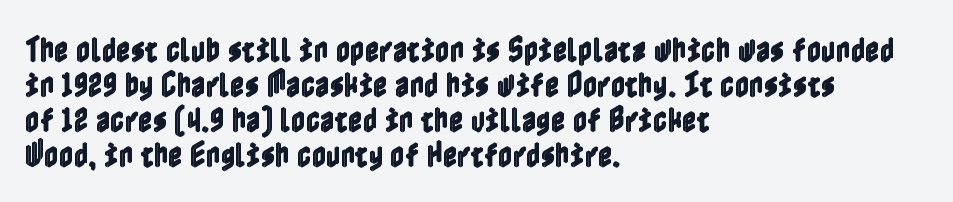
Q: Is the text italic (slanted)? A: No, it is upright.
Q: Is the text underlined? A: No.
Q: How is the paragraph aligned? A: Left-aligned.
Q: Is the spacing between letters normal or unusually wide? A: Normal.
Q: Is the spacing between lines tight, normal or loose? A: Normal.
Q: Width (condensed, normal, or wide)? A: Condensed.
Q: x-height? A: Medium.
